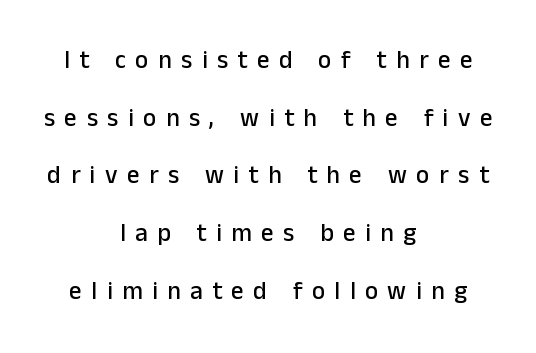
{"italic": "no", "underline": "no", "align": "center", "line_spacing": "loose", "line_spacing_ratio": 2.31, "letter_spacing": "wide", "letter_spacing_em": 0.38, "glyph_px": 25}
